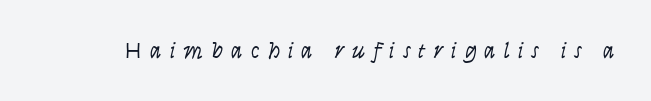
Characters follow at a spacing far wider than the type designer built in. The letterforms sit at book weight or below. Descender tails drop into unmarked territory.
